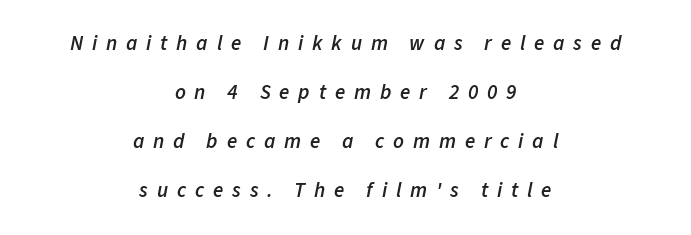
{"italic": "yes", "lean": "right", "slant_degrees": 11, "bold": "semi", "underline": "no", "align": "center", "line_spacing": "loose", "line_spacing_ratio": 2.34, "letter_spacing": "wide", "letter_spacing_em": 0.42, "glyph_px": 21}
